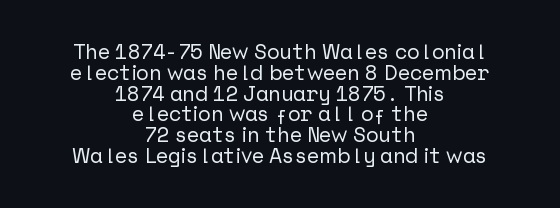
{"italic": "no", "underline": "no", "align": "center", "line_spacing": "tight", "line_spacing_ratio": 0.99, "letter_spacing": "normal", "letter_spacing_em": 0.0, "glyph_px": 21}
